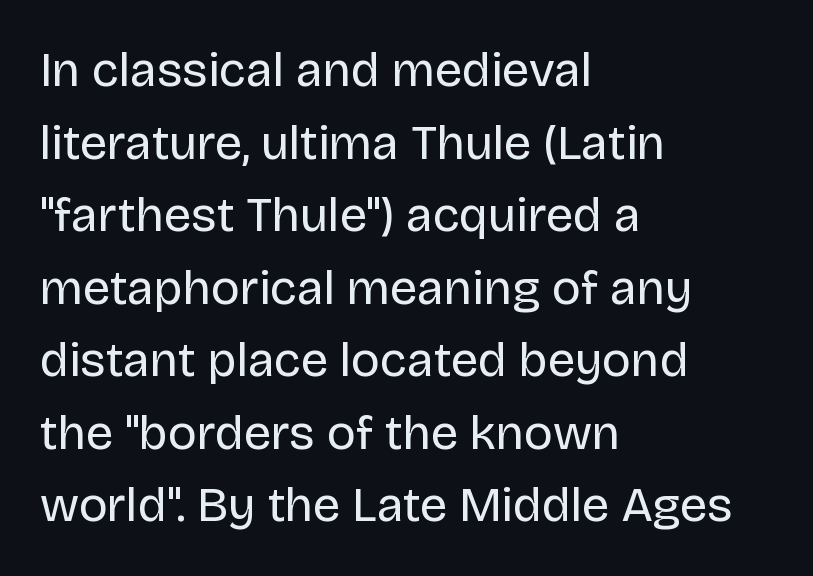
Q: Is the text bold? A: No.
Q: Is the text italic (slanted)? A: No, it is upright.
Q: Is the typeface a serif or a sans-serif typeface? A: Sans-serif.
Q: Is the text underlined? A: No.
Q: How is the paragraph aligned? A: Left-aligned.
Q: Is the spacing between letters normal or unusually wide? A: Normal.
Q: Is the spacing between lines tight, normal or loose? A: Normal.
Q: Width (condensed, normal, or wide)? A: Normal.
Q: Stroke contrast? A: Low.
Q: x-height? A: Large.
Q: Monospaced? A: No.
